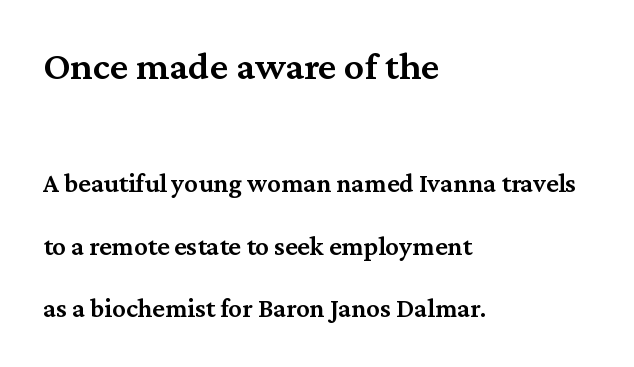
A bit beefed up — I'd call it semibold rather than bold. Whoever set this chose breathing room over compactness in the vertical rhythm. Is this a sans? No — the strokes have serifs. The block sitting higher on the canvas is the one with enlarged characters. Observe the ordinary spacing: letters are neighbours, not strangers.
